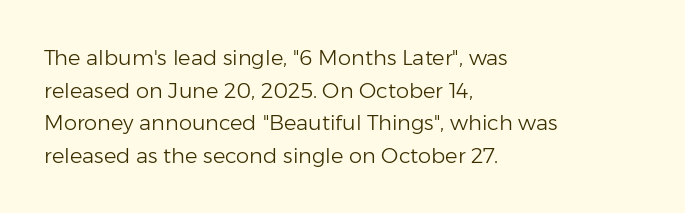
The axis of the letterforms is exactly vertical. Here the glyphs are tracked normally, forming tight word shapes. Descenders hang freely into open space. Line beginnings align vertically; line endings do not. The rows are spaced the way most documents space them.
